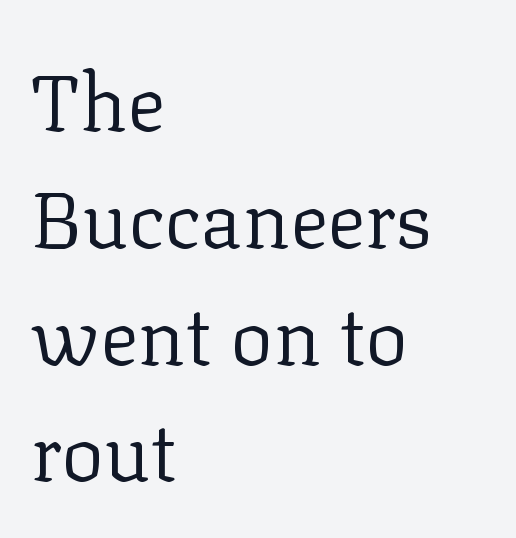
{"serif": "yes", "italic": "no", "bold": "no", "weight": "regular", "width": "normal", "stroke_contrast": "low", "x_height": "medium", "monospaced": "no", "underline": "no", "align": "left", "line_spacing": "normal", "line_spacing_ratio": 1.46, "letter_spacing": "normal", "letter_spacing_em": 0.0, "glyph_px": 80}
